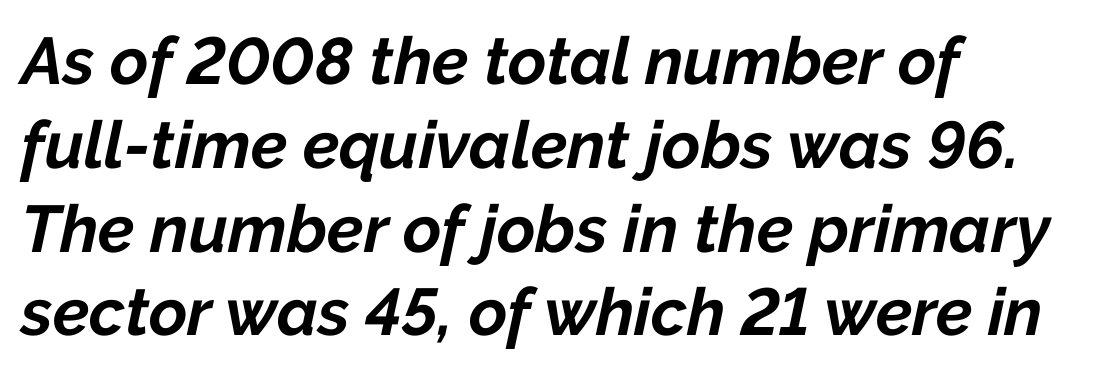
{"italic": "yes", "lean": "right", "slant_degrees": 12, "bold": "yes", "weight": "bold", "width": "normal", "stroke_contrast": "low", "x_height": "medium", "monospaced": "no", "underline": "no", "align": "left", "line_spacing": "normal", "line_spacing_ratio": 1.27, "letter_spacing": "normal", "letter_spacing_em": 0.0, "glyph_px": 66}
